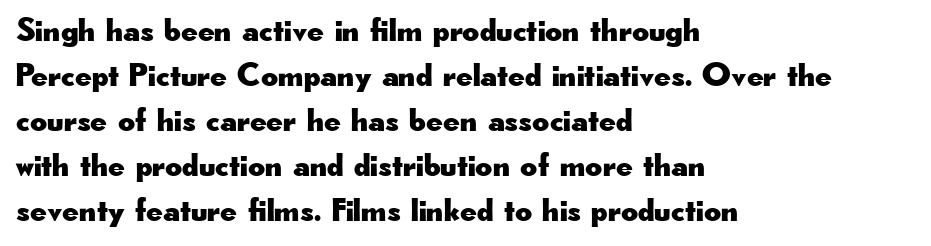
The image shows 33 px wide sans-serif type, upright; set left-aligned, normal line spacing (1.36x), normal letter spacing, not underlined; low stroke contrast and a small x-height.
